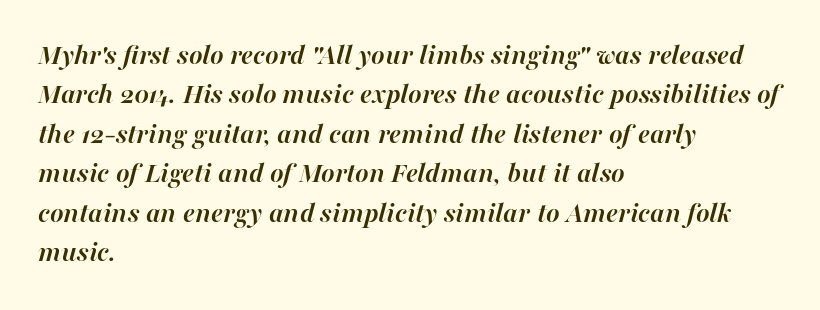
{"italic": "yes", "lean": "right", "slant_degrees": 16, "bold": "yes", "weight": "semibold", "width": "normal", "stroke_contrast": "high", "x_height": "medium", "monospaced": "no", "underline": "no", "align": "left", "line_spacing": "normal", "line_spacing_ratio": 1.36, "letter_spacing": "normal", "letter_spacing_em": 0.0, "glyph_px": 29}
